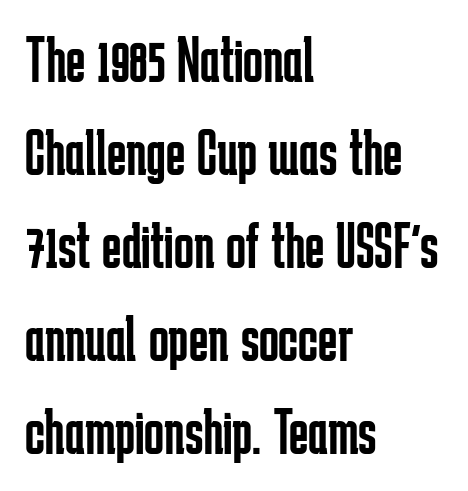
These lines sit exactly where default settings would place them. Beneath every word, the page is bare. You can tell from the bare stems that sans-serif type was used. The rendering anchors every line to the left-hand side. Is the stroke heavy? The answer is a plain regular-or-lighter. Vertical strokes here are truly vertical.
